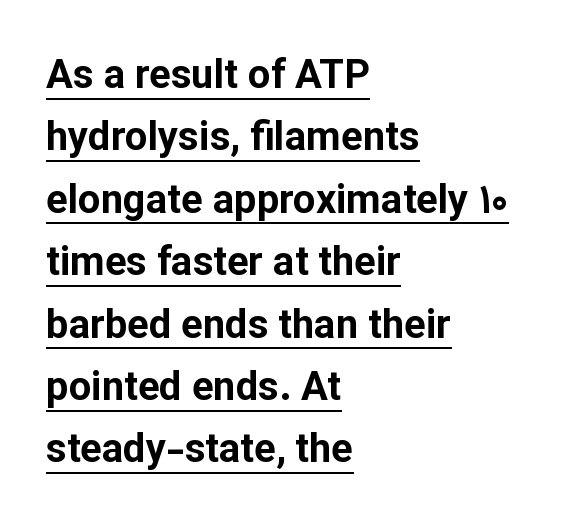
{"serif": "no", "italic": "no", "bold": "yes", "weight": "bold", "width": "normal", "stroke_contrast": "low", "x_height": "medium", "monospaced": "no", "underline": "yes", "align": "left", "line_spacing": "normal", "line_spacing_ratio": 1.56, "letter_spacing": "normal", "letter_spacing_em": 0.0, "glyph_px": 40}
